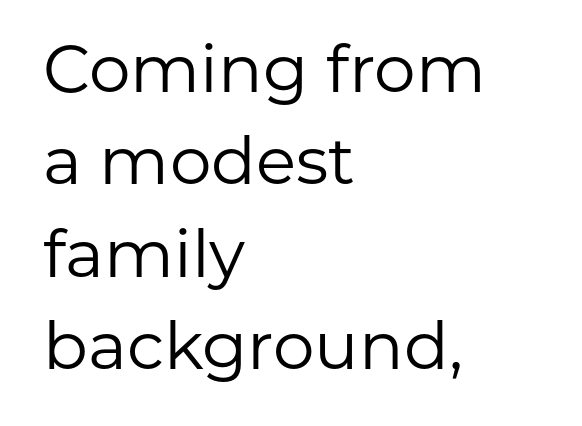
{"serif": "no", "italic": "no", "bold": "no", "weight": "regular", "width": "normal", "stroke_contrast": "low", "x_height": "medium", "monospaced": "no", "underline": "no", "align": "left", "line_spacing": "normal", "line_spacing_ratio": 1.4, "letter_spacing": "normal", "letter_spacing_em": 0.0, "glyph_px": 66}
